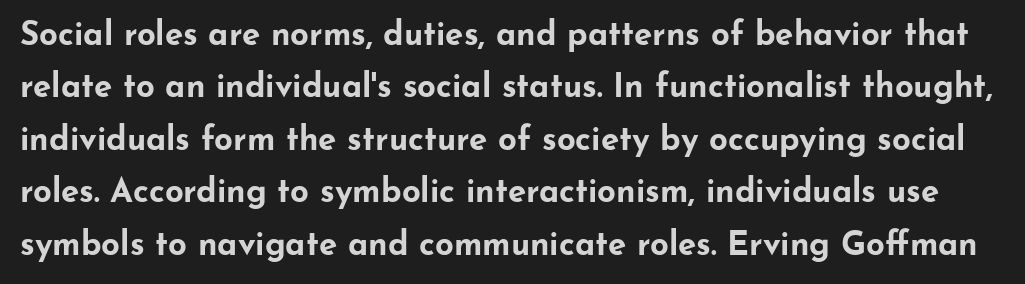
{"serif": "no", "italic": "no", "bold": "yes", "weight": "bold", "width": "wide", "stroke_contrast": "low", "x_height": "small", "monospaced": "no", "underline": "no", "line_spacing": "normal", "line_spacing_ratio": 1.59, "letter_spacing": "normal", "letter_spacing_em": 0.0, "glyph_px": 33}
